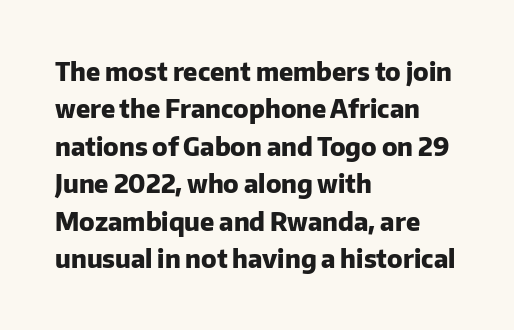
{"italic": "no", "bold": "yes", "underline": "no", "align": "left", "line_spacing": "normal", "line_spacing_ratio": 1.5, "letter_spacing": "normal", "letter_spacing_em": 0.0, "glyph_px": 25}
